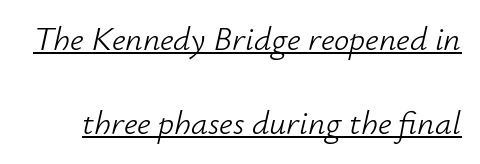
Tracking here is standard; glyphs follow each other at the usual distance. Underlining? Definitely there. Note the varied advance widths — an 'i' is clearly narrower than an 'm'. The passage shown stacks its lines with a broad gap. When letters slant like this, we call the style italic. The weight tops out at a normal text grade.
